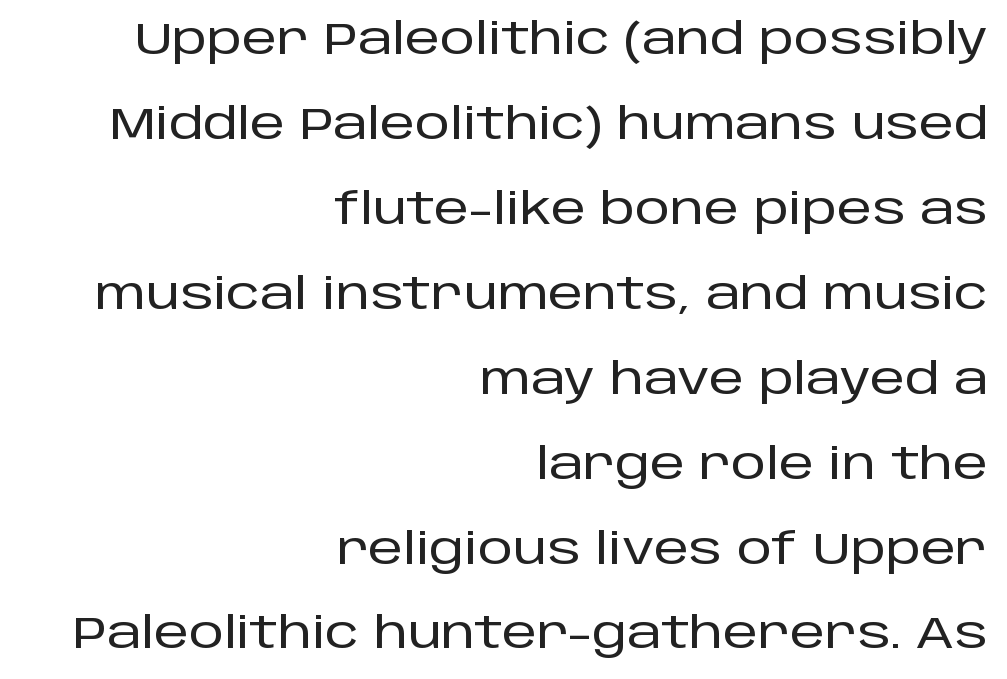
The image shows 44 px sans-serif type, upright; set right-aligned, loose line spacing (1.93x), normal letter spacing, not underlined; low stroke contrast and a large x-height.
